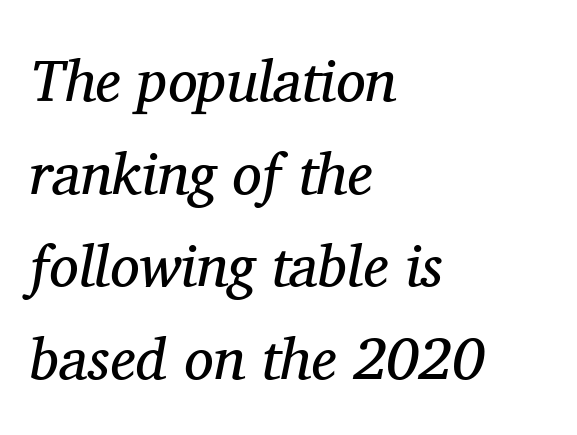
{"serif": "yes", "italic": "yes", "lean": "right", "slant_degrees": 11, "bold": "no", "weight": "regular", "width": "normal", "stroke_contrast": "medium", "x_height": "medium", "monospaced": "no", "underline": "no", "align": "left", "line_spacing": "normal", "line_spacing_ratio": 1.57, "letter_spacing": "normal", "letter_spacing_em": 0.0, "glyph_px": 59}
